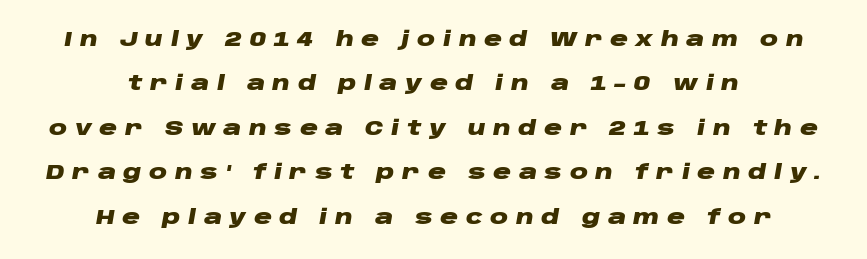
Vertical spacing — loose. Pretty heavy lettering here — definitely bold. Yep, that's italic — everything's leaning. Decoration check: the copy has no underline. Typeset on center — no edge is straight. The face used here is rendered with a markedly widened letterfit.
